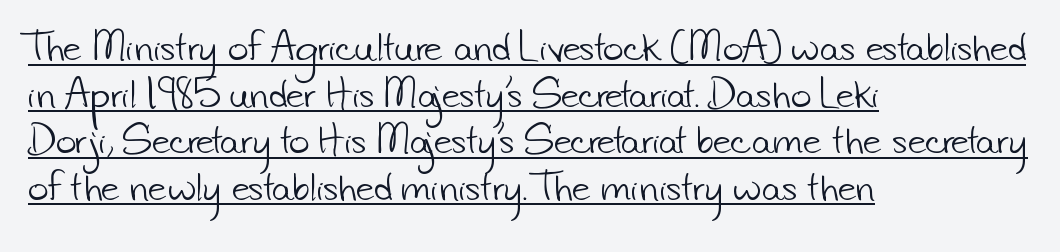
The image shows 35 px light sans-serif type; set left-aligned, normal line spacing (1.33x), normal letter spacing, underlined; low stroke contrast and a small x-height.
